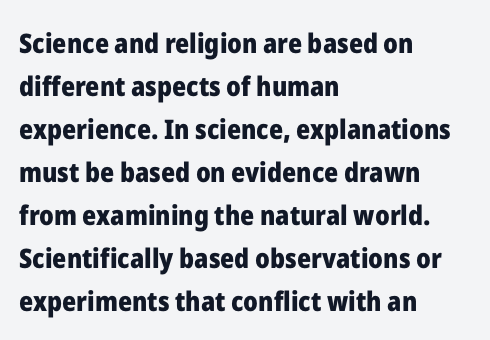
Q: Is the text bold? A: Yes.
Q: Is the text italic (slanted)? A: No, it is upright.
Q: Is the text underlined? A: No.
Q: How is the paragraph aligned? A: Left-aligned.
Q: Is the spacing between letters normal or unusually wide? A: Normal.
Q: Is the spacing between lines tight, normal or loose? A: Normal.
